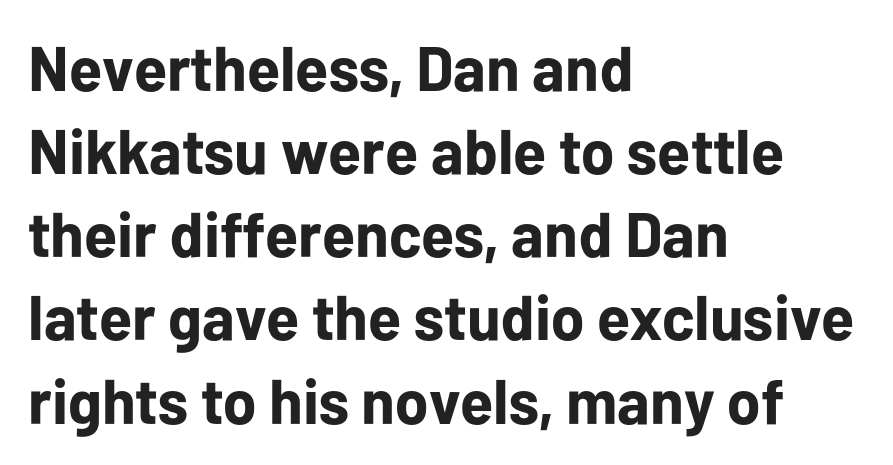
{"serif": "no", "italic": "no", "bold": "yes", "weight": "bold", "width": "normal", "stroke_contrast": "low", "x_height": "medium", "monospaced": "no", "underline": "no", "align": "left", "line_spacing": "normal", "line_spacing_ratio": 1.32, "letter_spacing": "normal", "letter_spacing_em": 0.0, "glyph_px": 63}
